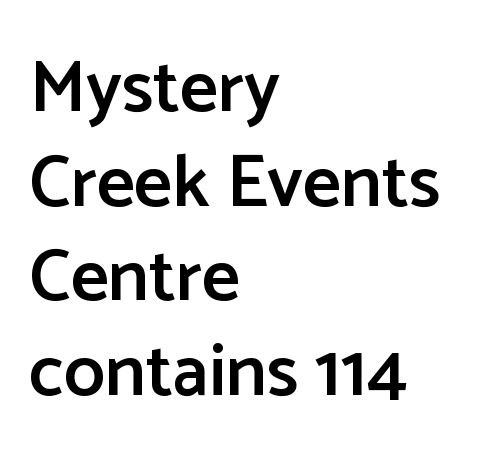
{"serif": "no", "italic": "no", "bold": "semi", "weight": "semibold", "width": "normal", "stroke_contrast": "low", "x_height": "medium", "monospaced": "no", "underline": "no", "align": "left", "line_spacing": "normal", "line_spacing_ratio": 1.28, "letter_spacing": "normal", "letter_spacing_em": 0.0, "glyph_px": 74}
